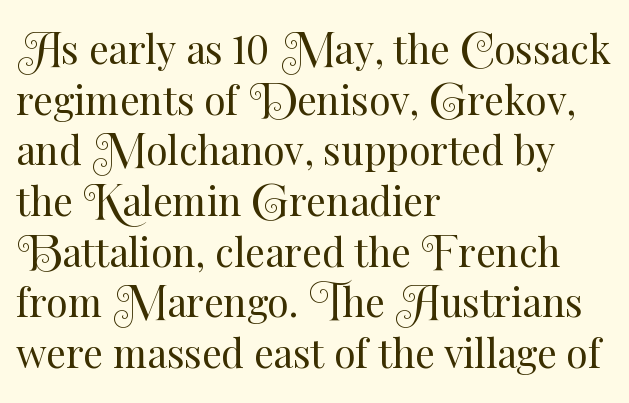
{"italic": "no", "bold": "no", "weight": "regular", "width": "normal", "stroke_contrast": "medium", "x_height": "small", "monospaced": "no", "underline": "no", "align": "left", "line_spacing": "normal", "line_spacing_ratio": 1.3, "letter_spacing": "normal", "letter_spacing_em": 0.0, "glyph_px": 39}
